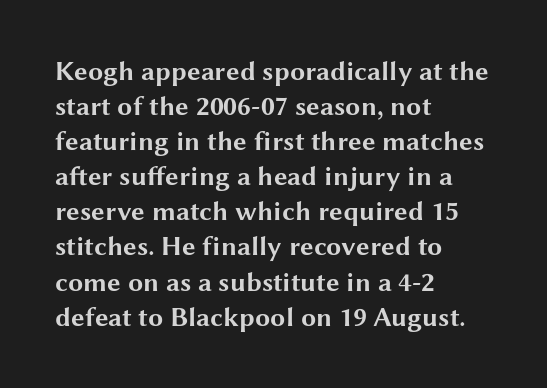
Q: Is the text bold? A: Yes.
Q: Is the text italic (slanted)? A: No, it is upright.
Q: Is the text underlined? A: No.
Q: How is the paragraph aligned? A: Left-aligned.
Q: Is the spacing between letters normal or unusually wide? A: Normal.
Q: Is the spacing between lines tight, normal or loose? A: Normal.
